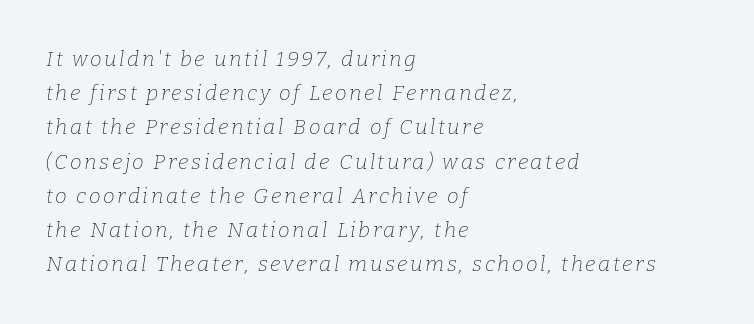
Regarding leading, the lines here are spaced in the standard way. The passage is arranged the way most books set body copy — flush left. The rendering applies a slant to the glyphs. The specimen omits any rule beneath the text block's lines. The strokes carry an ordinary text weight at most.
